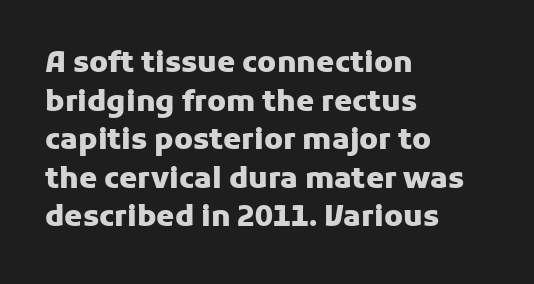
Only glyphs here, with clear space below each row. Between one letter and the next there's only the usual sliver of space. Notice how the stems are strictly vertical — no italics here. Is the block centered? No — it sits flush against the left margin. How heavy is the stroke? Heavy — this is a bold. The line-height multiplier appears to be the usual default.
